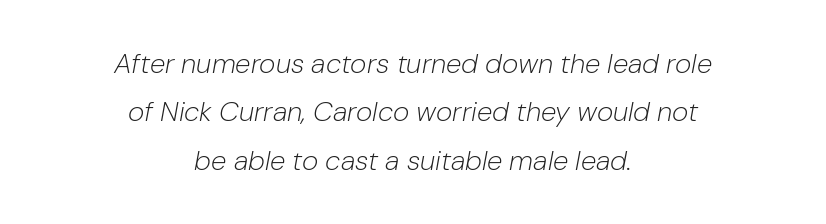
{"italic": "yes", "lean": "right", "slant_degrees": 10, "bold": "no", "weight": "light", "width": "normal", "stroke_contrast": "low", "x_height": "medium", "monospaced": "no", "underline": "no", "align": "center", "line_spacing_ratio": 1.73, "letter_spacing": "normal", "letter_spacing_em": 0.0, "glyph_px": 28}
